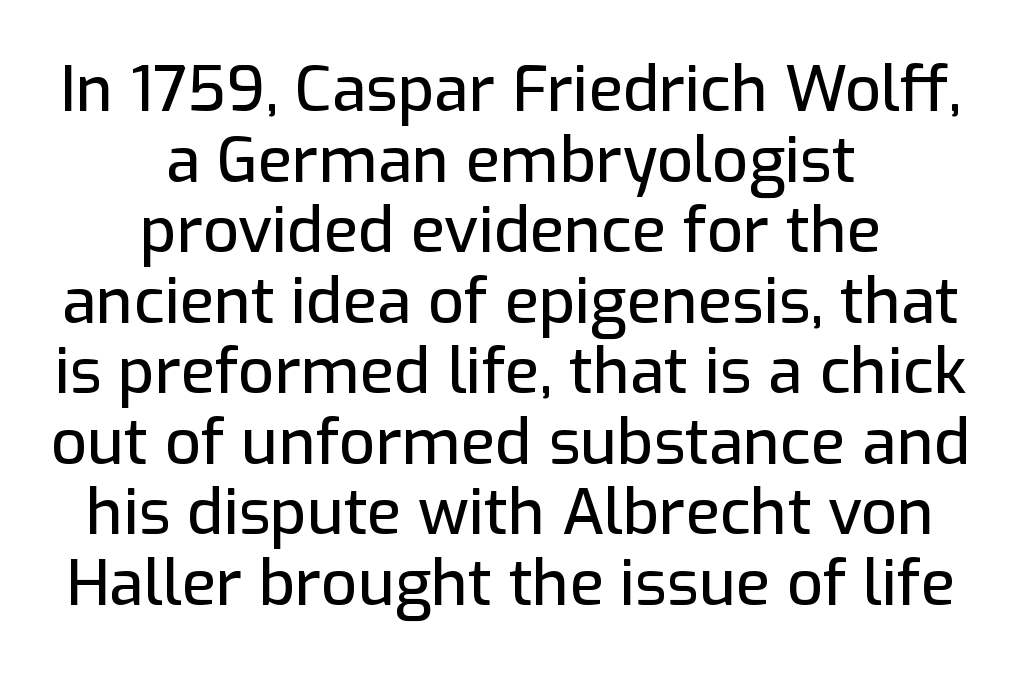
The space between consecutive lines is stingy. Does the lettering tilt? It doesn't — this is upright. A centered setting, common on invitations and titles, is used for this passage. Is this a sans? Yes — the strokes have no serifs. The rendering keeps characters at their native spacing.
